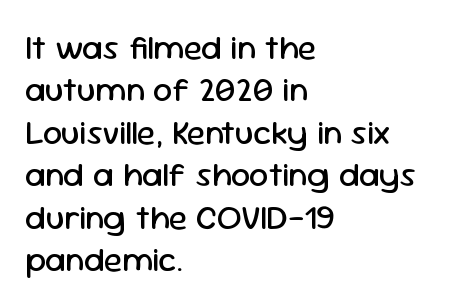
{"serif": "no", "italic": "no", "bold": "no", "weight": "regular", "width": "normal", "stroke_contrast": "low", "x_height": "medium", "monospaced": "no", "underline": "no", "align": "left", "line_spacing": "normal", "line_spacing_ratio": 1.25, "letter_spacing": "normal", "letter_spacing_em": 0.0, "glyph_px": 34}
